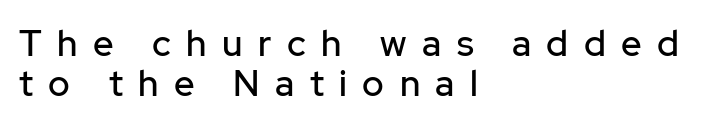
Q: Is the text italic (slanted)? A: No, it is upright.
Q: Is the typeface a serif or a sans-serif typeface? A: Sans-serif.
Q: Is the text underlined? A: No.
Q: How is the paragraph aligned? A: Left-aligned.
Q: Is the spacing between letters normal or unusually wide? A: Unusually wide.
Q: Is the spacing between lines tight, normal or loose? A: Tight.
Q: Width (condensed, normal, or wide)? A: Normal.
Q: Stroke contrast? A: Low.
Q: x-height? A: Medium.
Q: Monospaced? A: No.
